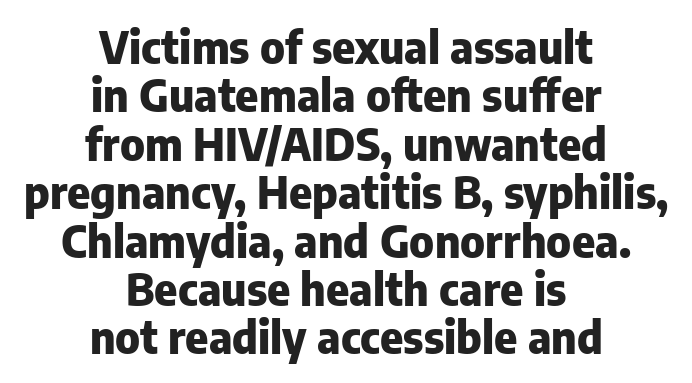
Q: Is the text bold? A: Yes.
Q: Is the text italic (slanted)? A: No, it is upright.
Q: Is the typeface a serif or a sans-serif typeface? A: Sans-serif.
Q: Is the text underlined? A: No.
Q: How is the paragraph aligned? A: Centered.
Q: Is the spacing between letters normal or unusually wide? A: Normal.
Q: Is the spacing between lines tight, normal or loose? A: Tight.
Q: Width (condensed, normal, or wide)? A: Normal.
Q: Stroke contrast? A: Low.
Q: x-height? A: Medium.
Q: Monospaced? A: No.
